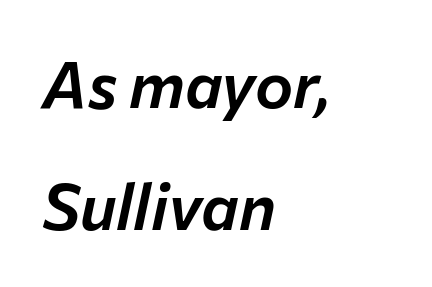
The image shows 64 px text type, italic (leaning right); set left-aligned, loose line spacing (1.91x), normal letter spacing, not underlined; low stroke contrast and a medium x-height.
